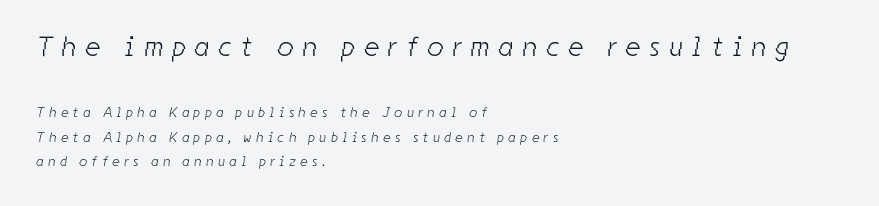
The image shows 28 px light, condensed sans-serif type; set left-aligned, line spacing 1.75x, unusually wide letter spacing (+0.35 em), not underlined; the first (top) block is 2.0x larger; low stroke contrast and a medium x-height.
